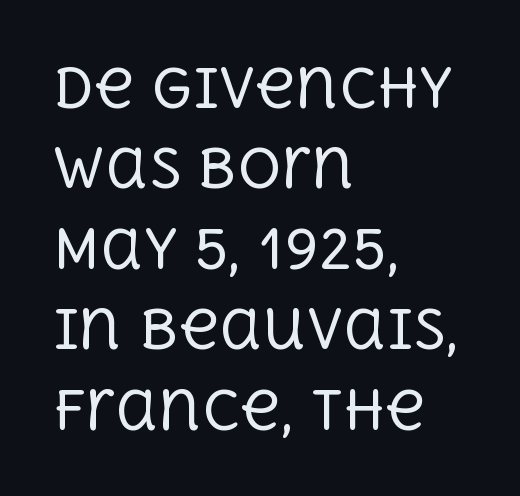
{"serif": "yes", "italic": "no", "bold": "no", "weight": "regular", "width": "normal", "x_height": "large", "monospaced": "no", "underline": "no", "align": "left", "line_spacing": "normal", "line_spacing_ratio": 1.49, "letter_spacing": "normal", "letter_spacing_em": 0.0, "glyph_px": 54}
